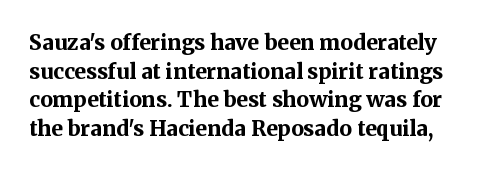
Q: Is the text bold? A: Yes.
Q: Is the text italic (slanted)? A: No, it is upright.
Q: Is the text underlined? A: No.
Q: Is the spacing between letters normal or unusually wide? A: Normal.
Q: Is the spacing between lines tight, normal or loose? A: Normal.
